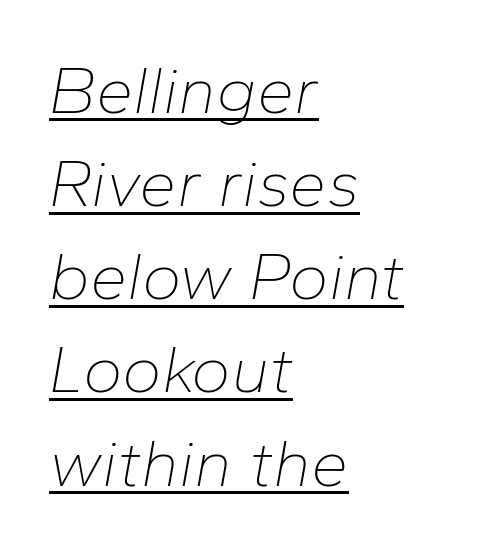
{"italic": "yes", "lean": "right", "slant_degrees": 10, "bold": "no", "weight": "thin", "width": "normal", "stroke_contrast": "low", "x_height": "medium", "monospaced": "no", "underline": "yes", "align": "left", "line_spacing": "normal", "line_spacing_ratio": 1.39, "letter_spacing": "normal", "letter_spacing_em": 0.0, "glyph_px": 67}
